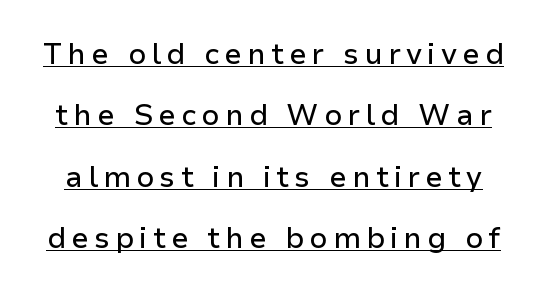
{"serif": "no", "italic": "no", "width": "normal", "stroke_contrast": "low", "x_height": "medium", "monospaced": "no", "underline": "yes", "line_spacing": "loose", "line_spacing_ratio": 2.12, "glyph_px": 29}
